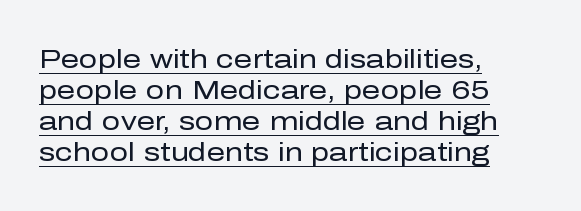
Q: Is the text bold? A: No.
Q: Is the text italic (slanted)? A: No, it is upright.
Q: Is the text underlined? A: Yes.
Q: How is the paragraph aligned? A: Left-aligned.
Q: Is the spacing between letters normal or unusually wide? A: Normal.
